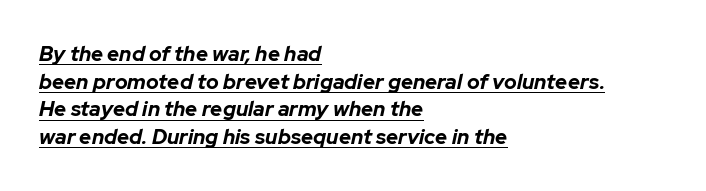
Q: Is the text bold? A: Yes.
Q: Is the text italic (slanted)? A: Yes, it leans right by about 12 degrees.
Q: Is the text underlined? A: Yes.
Q: How is the paragraph aligned? A: Left-aligned.
Q: Is the spacing between letters normal or unusually wide? A: Normal.
Q: Is the spacing between lines tight, normal or loose? A: Normal.
